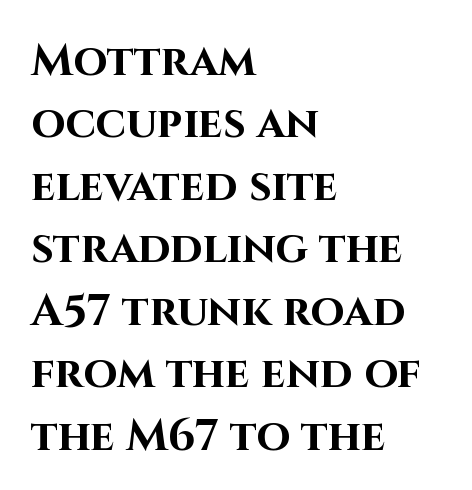
The image shows 44 px bold sans-serif type, upright; set left-aligned, normal line spacing (1.42x), normal letter spacing, not underlined; high stroke contrast and a large x-height.
